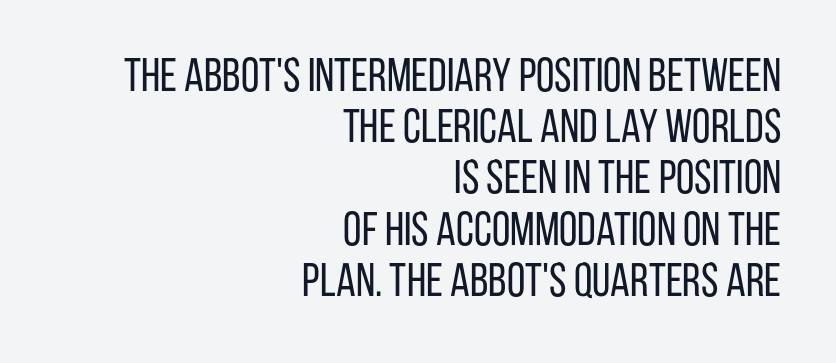
The image shows 47 px regular-weight, condensed sans-serif type, upright; set right-aligned, tight line spacing (1.09x), normal letter spacing, not underlined; low stroke contrast and a large x-height.
